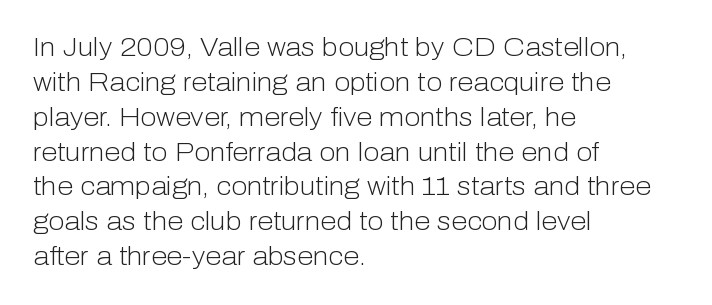
The strip under each line holds only bare page. Short note: letters normally spaced. The axis of the letterforms is exactly vertical. Line spacing here is normal. The rendering anchors every line to the left-hand side.
